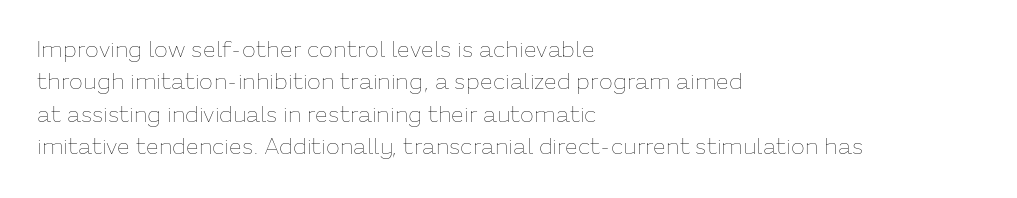
Q: Is the text bold? A: No.
Q: Is the text italic (slanted)? A: No, it is upright.
Q: Is the text underlined? A: No.
Q: How is the paragraph aligned? A: Left-aligned.
Q: Is the spacing between letters normal or unusually wide? A: Normal.
Q: Is the spacing between lines tight, normal or loose? A: Normal.
